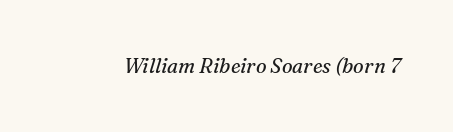
The lettering tilts uniformly, giving the passage an italic look. Descenders are the only things crossing below the line. The rendering keeps characters at their native spacing. A quiet, ordinary-to-light weight characterises the typeface.
